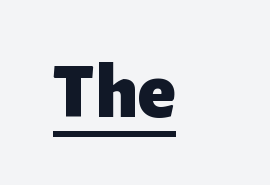
{"serif": "no", "italic": "no", "bold": "yes", "weight": "heavy", "width": "normal", "stroke_contrast": "low", "x_height": "medium", "monospaced": "no", "underline": "yes", "align": "left", "letter_spacing": "normal", "letter_spacing_em": 0.0, "glyph_px": 78}
